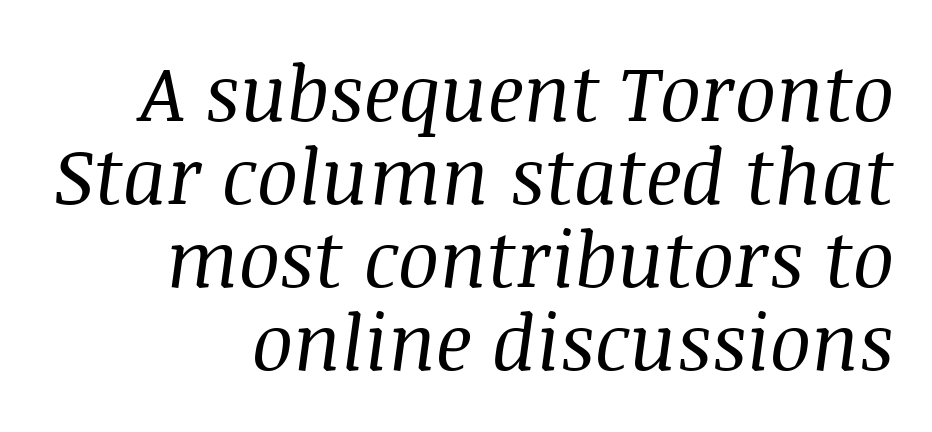
The image shows 77 px regular-weight serif type, italic (leaning right); set right-aligned, tight line spacing (1.08x), normal letter spacing, not underlined; medium stroke contrast and a large x-height.
